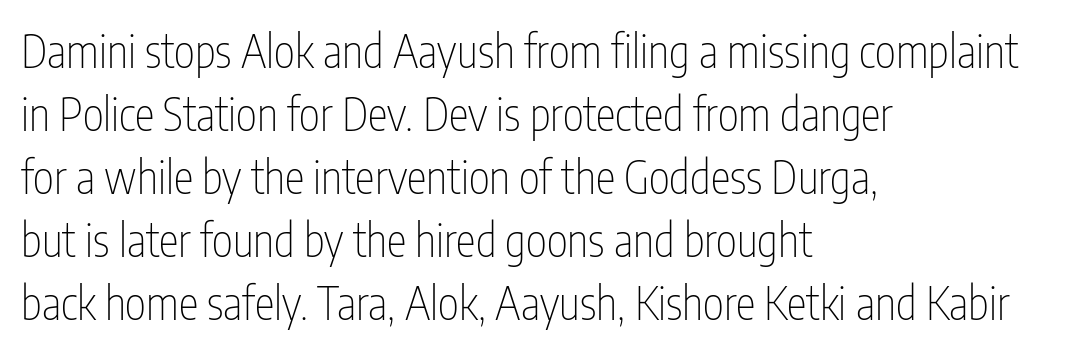
Q: Is the text bold? A: No.
Q: Is the text italic (slanted)? A: No, it is upright.
Q: Is the typeface a serif or a sans-serif typeface? A: Sans-serif.
Q: Is the text underlined? A: No.
Q: How is the paragraph aligned? A: Left-aligned.
Q: Is the spacing between letters normal or unusually wide? A: Normal.
Q: Is the spacing between lines tight, normal or loose? A: Normal.
Q: Width (condensed, normal, or wide)? A: Condensed.
Q: Stroke contrast? A: Low.
Q: x-height? A: Medium.
Q: Monospaced? A: No.
